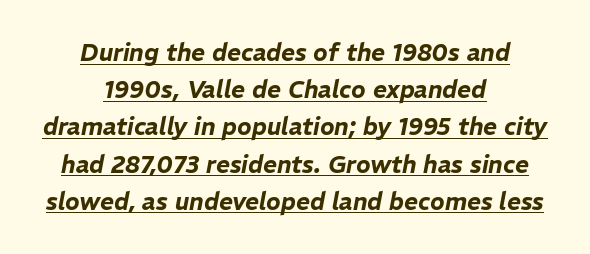
{"italic": "yes", "lean": "right", "slant_degrees": 11, "underline": "yes", "align": "center", "line_spacing": "normal", "line_spacing_ratio": 1.55, "letter_spacing": "normal", "letter_spacing_em": 0.0, "glyph_px": 24}
